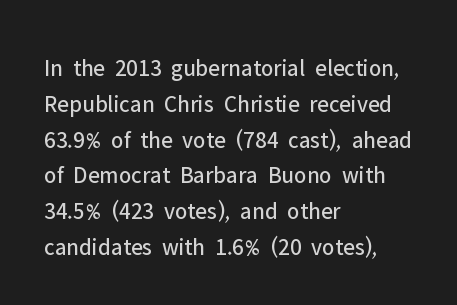
The image shows 24 px text type, upright; set left-aligned, normal line spacing (1.49x), normal letter spacing, not underlined.
